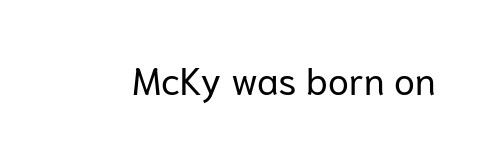
{"serif": "no", "italic": "no", "bold": "no", "weight": "regular", "width": "normal", "stroke_contrast": "low", "x_height": "medium", "monospaced": "no", "underline": "no", "letter_spacing": "normal", "letter_spacing_em": 0.0, "glyph_px": 38}
